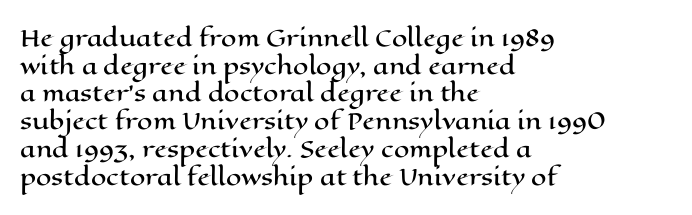
{"italic": "no", "underline": "no", "align": "left", "line_spacing": "normal", "line_spacing_ratio": 1.26, "letter_spacing": "normal", "letter_spacing_em": 0.0, "glyph_px": 22}
